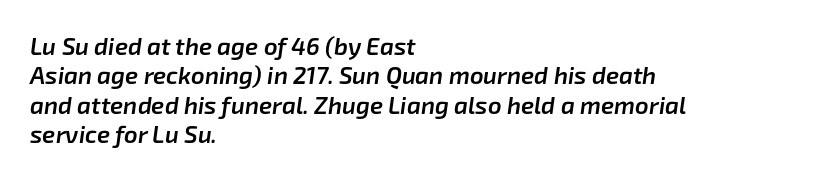
{"italic": "yes", "lean": "right", "slant_degrees": 8, "bold": "semi", "underline": "no", "align": "left", "line_spacing_ratio": 1.22, "letter_spacing": "normal", "letter_spacing_em": 0.0, "glyph_px": 24}
